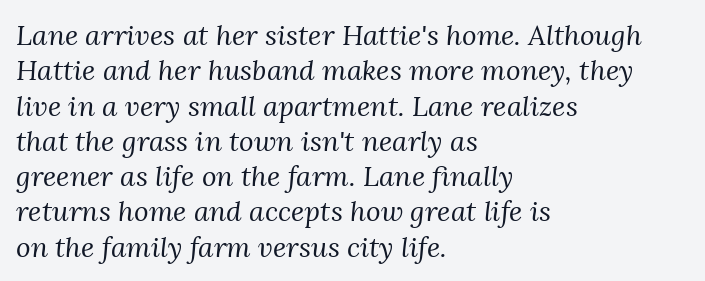
Q: Is the text bold? A: No.
Q: Is the text italic (slanted)? A: Yes, it leans right by about 3 degrees.
Q: Is the typeface a serif or a sans-serif typeface? A: Serif.
Q: Is the text underlined? A: No.
Q: How is the paragraph aligned? A: Left-aligned.
Q: Is the spacing between letters normal or unusually wide? A: Normal.
Q: Is the spacing between lines tight, normal or loose? A: Normal.
Q: Width (condensed, normal, or wide)? A: Normal.
Q: Stroke contrast? A: Medium.
Q: x-height? A: Medium.
Q: Monospaced? A: No.
